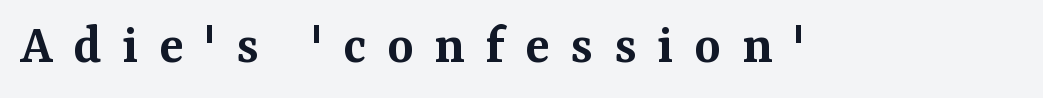
Caption: expanded tracking, letters set apart. The typeface chosen for these lines features serifs. Strokes here are thickened, but only to semibold level. Every character sits straight up, as roman type does.
